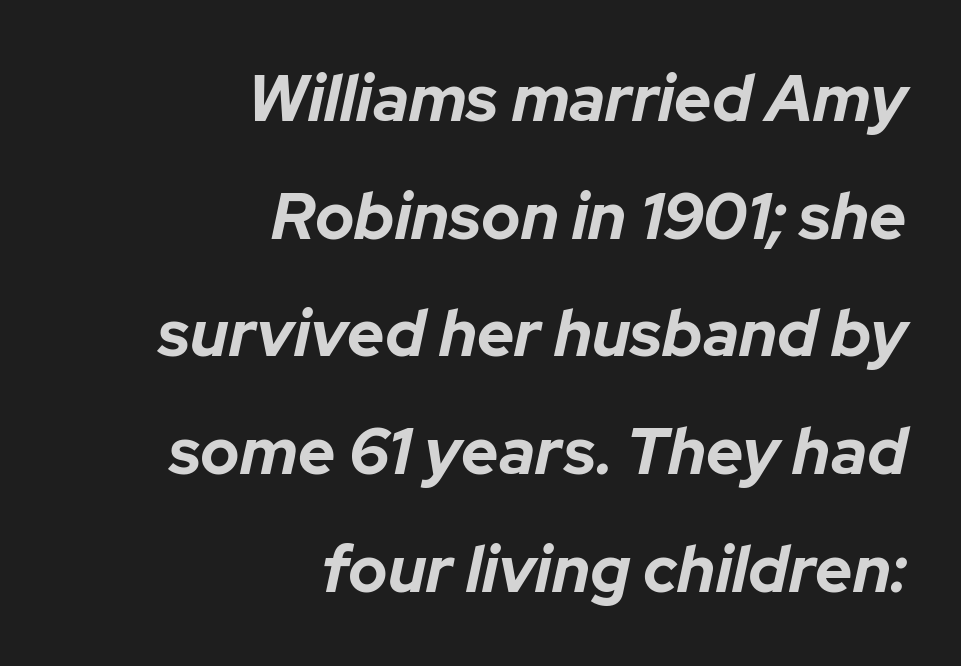
Q: Is the text bold? A: Yes.
Q: Is the text italic (slanted)? A: Yes, it leans right by about 12 degrees.
Q: Is the text underlined? A: No.
Q: How is the paragraph aligned? A: Right-aligned.
Q: Is the spacing between letters normal or unusually wide? A: Normal.
Q: Width (condensed, normal, or wide)? A: Normal.
Q: Stroke contrast? A: Low.
Q: x-height? A: Medium.
Q: Monospaced? A: No.
